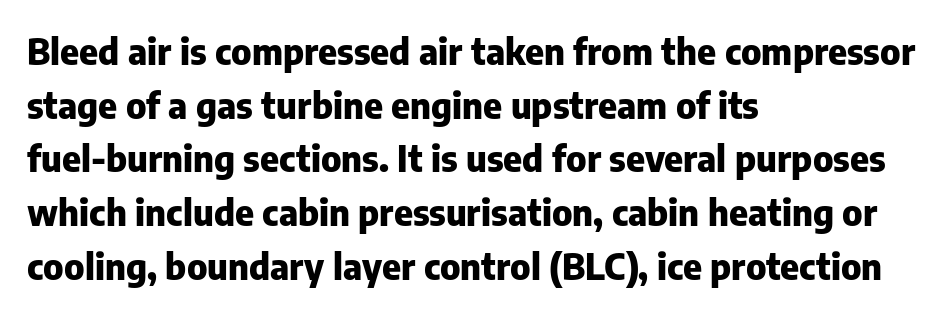
{"serif": "no", "italic": "no", "bold": "yes", "weight": "heavy", "width": "normal", "stroke_contrast": "low", "x_height": "medium", "monospaced": "no", "underline": "no", "align": "left", "line_spacing": "normal", "line_spacing_ratio": 1.49, "letter_spacing": "normal", "letter_spacing_em": 0.0, "glyph_px": 36}
